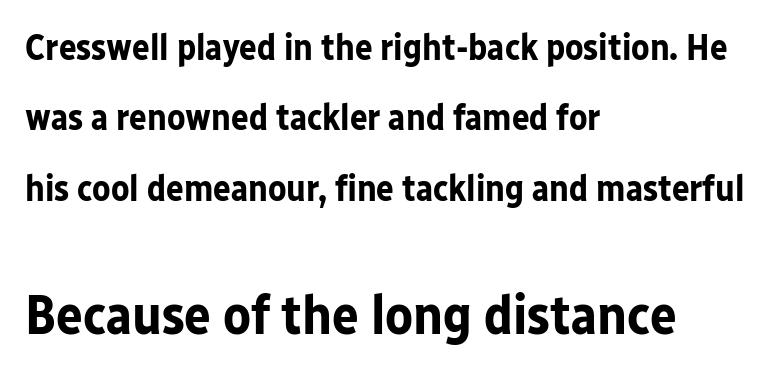
{"serif": "no", "italic": "no", "bold": "yes", "weight": "bold", "width": "normal", "stroke_contrast": "low", "x_height": "medium", "monospaced": "no", "underline": "no", "align": "left", "line_spacing": "loose", "line_spacing_ratio": 1.9, "letter_spacing": "normal", "letter_spacing_em": 0.0, "larger_block": "second", "size_ratio": 1.51, "glyph_px": 56}
